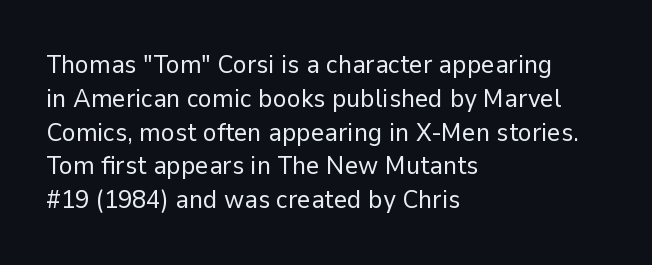
Descenders are the only things crossing below the line. Vertical strokes here are truly vertical. Compared with typical paragraphs, the rows here are spaced about the same. The setting favours the left margin, as ordinary paragraphs usually do.
